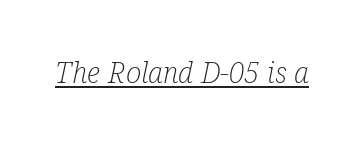
Weight class: somewhere from thin through regular. A typesetter would call this zero additional tracking. Quick note: underline on. Slanted lettering throughout.
